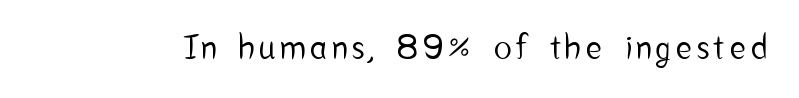
No italicization has been applied; the sample stays upright. A typesetter would label this face a sans. The face used here is proportionally spaced, like ordinary book or web type. The baseline area is clear.
